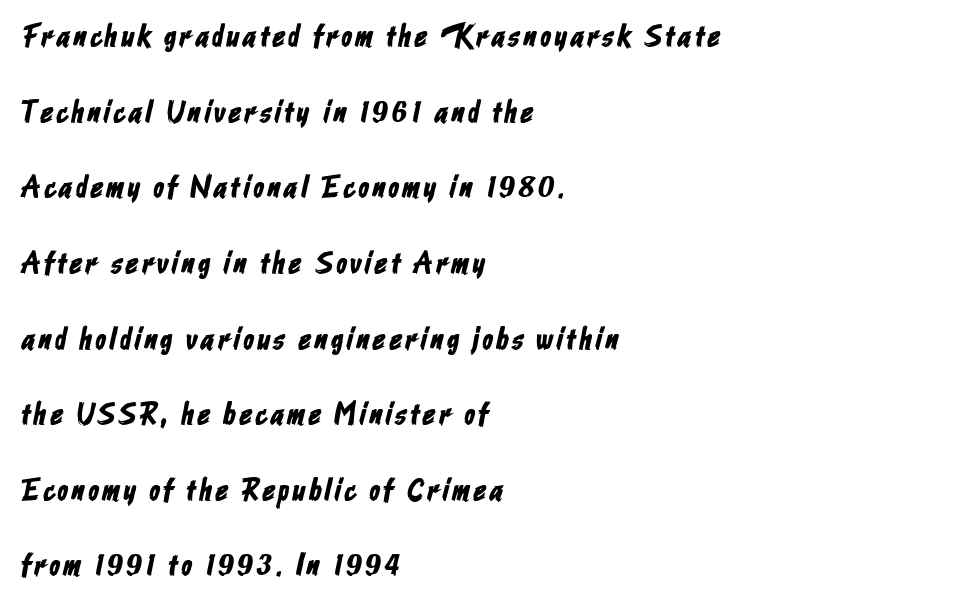
Character widths vary here, with narrow letters taking less room than wide ones. Widely set lines give the paragraph a tall, airy silhouette. Bare-footed words on every line. Serifs: no, the terminals of the letterforms are clean. The ragged edge is on the right, which tells us the setting is flush left.
